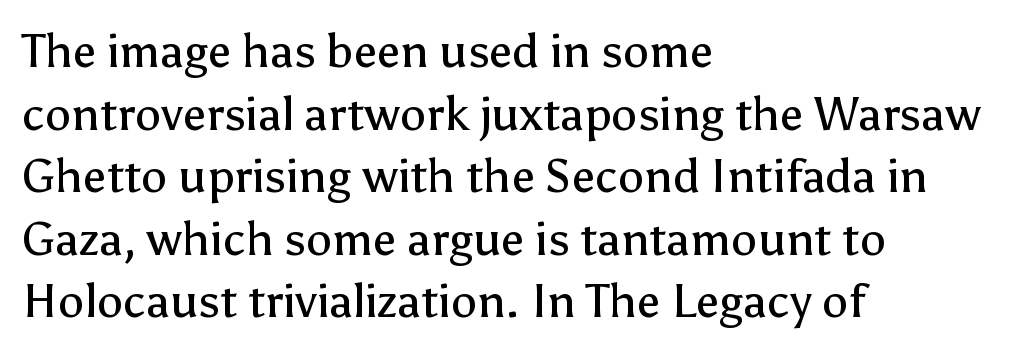
{"serif": "no", "italic": "no", "bold": "no", "weight": "regular", "width": "normal", "stroke_contrast": "low", "x_height": "medium", "monospaced": "no", "underline": "no", "align": "left", "line_spacing": "normal", "line_spacing_ratio": 1.33, "letter_spacing": "normal", "letter_spacing_em": 0.0, "glyph_px": 47}
